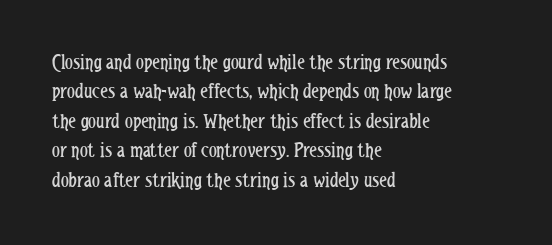
Bare-footed words on every line. Every stem runs plumb, perpendicular to the baseline. The typesetting does not lean heavy: it is not bold. Tracking value appears to be zero — textbook default spacing. The vertical gap from one line to the next is medium.
